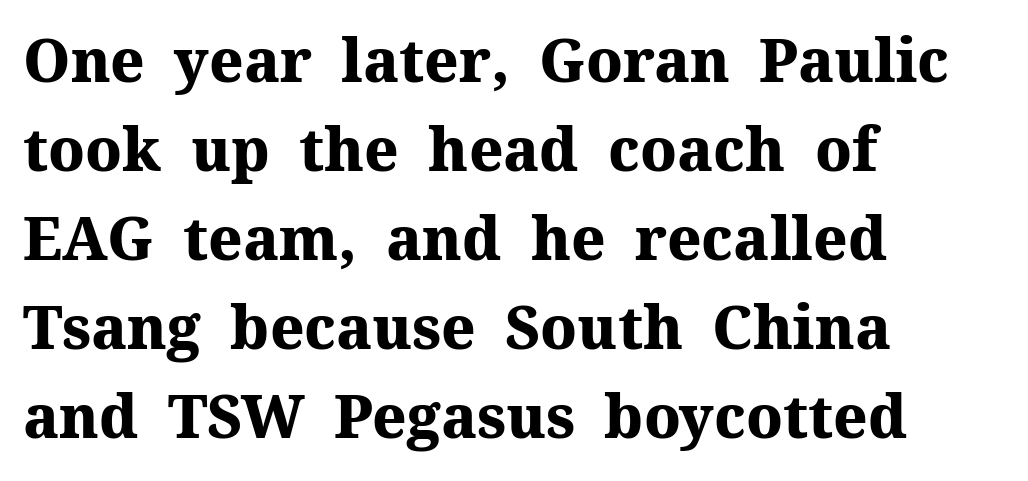
Q: Is the text bold? A: Yes.
Q: Is the text italic (slanted)? A: No, it is upright.
Q: Is the typeface a serif or a sans-serif typeface? A: Serif.
Q: Is the text underlined? A: No.
Q: How is the paragraph aligned? A: Left-aligned.
Q: Is the spacing between letters normal or unusually wide? A: Normal.
Q: Is the spacing between lines tight, normal or loose? A: Normal.
Q: Width (condensed, normal, or wide)? A: Normal.
Q: Stroke contrast? A: Medium.
Q: x-height? A: Medium.
Q: Monospaced? A: No.
